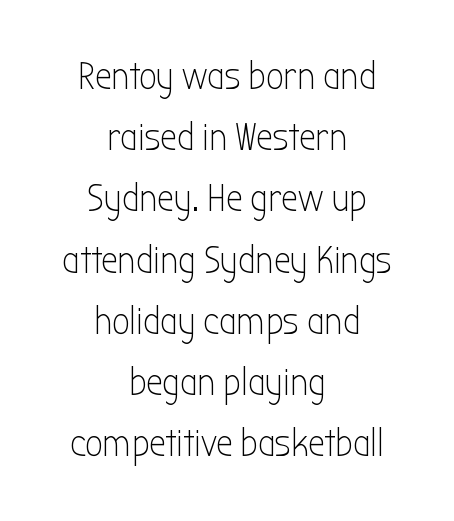
The image shows 38 px light, condensed sans-serif type, upright; set centered, normal line spacing (1.61x), normal letter spacing, not underlined; low stroke contrast and a medium x-height.
